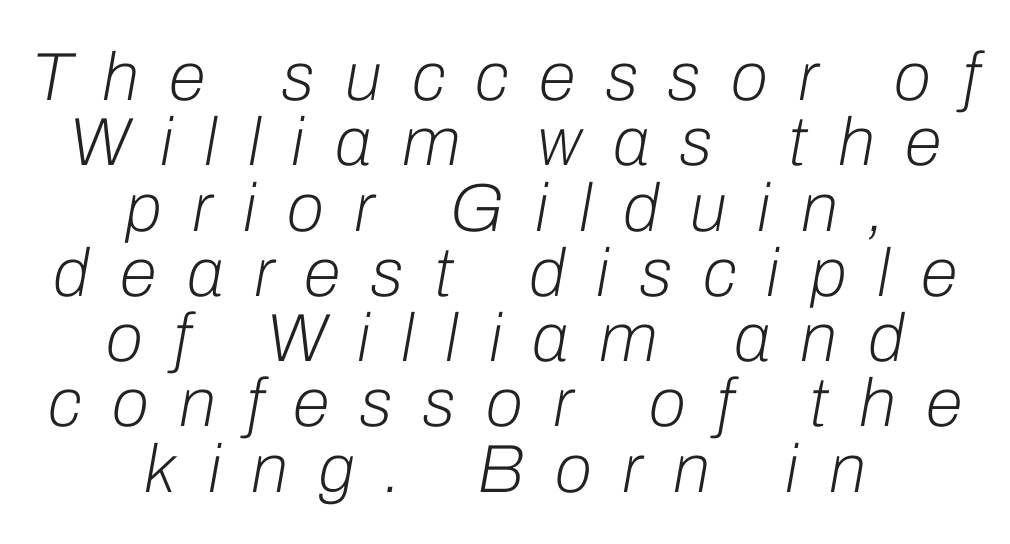
Q: Is the text bold? A: No.
Q: Is the text italic (slanted)? A: Yes, it leans right by about 10 degrees.
Q: Is the text underlined? A: No.
Q: How is the paragraph aligned? A: Centered.
Q: Is the spacing between letters normal or unusually wide? A: Unusually wide.
Q: Is the spacing between lines tight, normal or loose? A: Tight.
Q: Width (condensed, normal, or wide)? A: Normal.
Q: Stroke contrast? A: Low.
Q: x-height? A: Medium.
Q: Monospaced? A: No.
